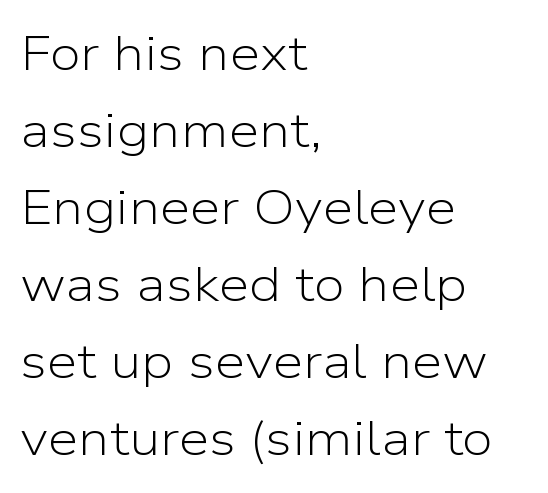
The image shows 49 px light sans-serif type, upright; set left-aligned, normal line spacing (1.57x), normal letter spacing, not underlined; low stroke contrast and a medium x-height.
